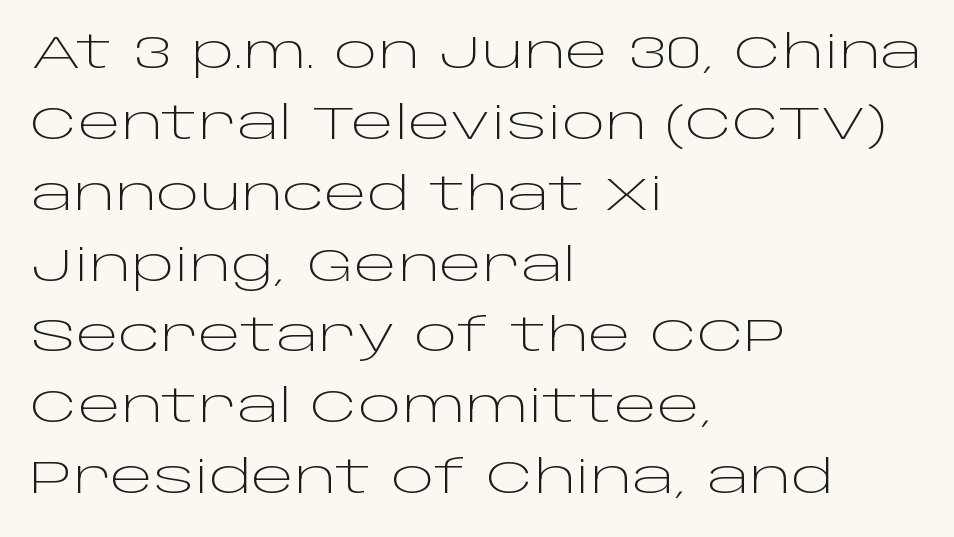
Q: Is the text bold? A: No.
Q: Is the text italic (slanted)? A: No, it is upright.
Q: Is the typeface a serif or a sans-serif typeface? A: Sans-serif.
Q: Is the text underlined? A: No.
Q: How is the paragraph aligned? A: Left-aligned.
Q: Is the spacing between letters normal or unusually wide? A: Normal.
Q: Is the spacing between lines tight, normal or loose? A: Normal.
Q: Width (condensed, normal, or wide)? A: Wide.
Q: Stroke contrast? A: Low.
Q: x-height? A: Large.
Q: Monospaced? A: No.
